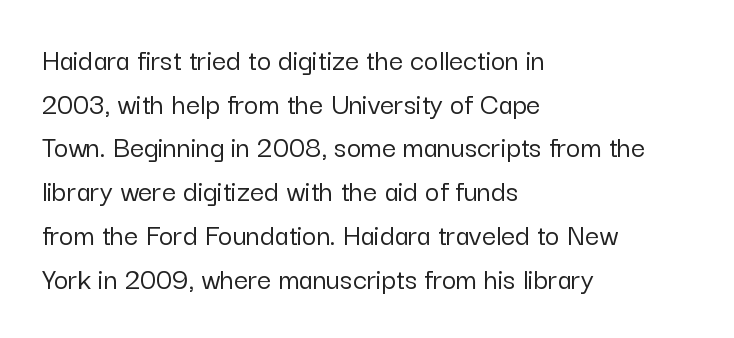
Q: Is the text italic (slanted)? A: No, it is upright.
Q: Is the typeface a serif or a sans-serif typeface? A: Sans-serif.
Q: Is the text underlined? A: No.
Q: How is the paragraph aligned? A: Left-aligned.
Q: Is the spacing between letters normal or unusually wide? A: Normal.
Q: Is the spacing between lines tight, normal or loose? A: Normal.
Q: Width (condensed, normal, or wide)? A: Normal.
Q: Stroke contrast? A: Low.
Q: x-height? A: Medium.
Q: Monospaced? A: No.
